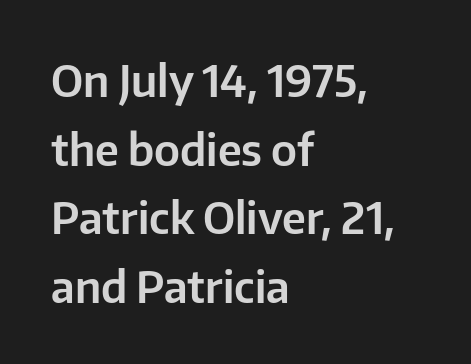
Q: Is the text italic (slanted)? A: No, it is upright.
Q: Is the typeface a serif or a sans-serif typeface? A: Sans-serif.
Q: Is the text underlined? A: No.
Q: How is the paragraph aligned? A: Left-aligned.
Q: Is the spacing between letters normal or unusually wide? A: Normal.
Q: Is the spacing between lines tight, normal or loose? A: Normal.
Q: Width (condensed, normal, or wide)? A: Normal.
Q: Stroke contrast? A: Low.
Q: x-height? A: Medium.
Q: Monospaced? A: No.
